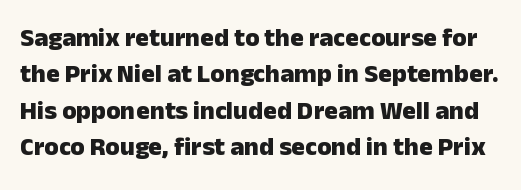
Inter-character spacing is left at the font's built-in metrics. Regular leading. Rule under the text: the space is simply empty. A typesetter would mark this as roman, not italic. Heavy, bold letterforms.
